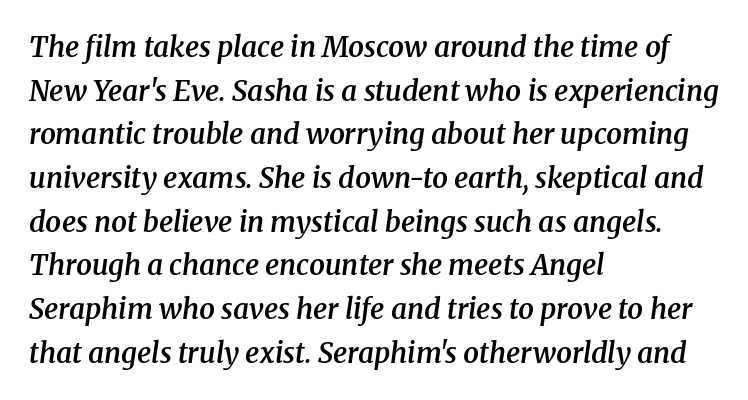
Little horizontal feet cap the strokes, marking this as serif type. Compared with typical paragraphs, the rows here are spaced about the same. Underline: absent. This sample is left-justified, so line endings fall wherever the words run out. The strokes are fattened partway — semibold, not bold.
